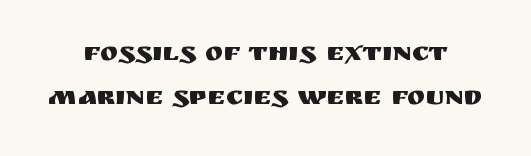
{"italic": "no", "underline": "no", "line_spacing": "normal", "line_spacing_ratio": 1.62, "letter_spacing": "normal", "letter_spacing_em": 0.0, "glyph_px": 27}
